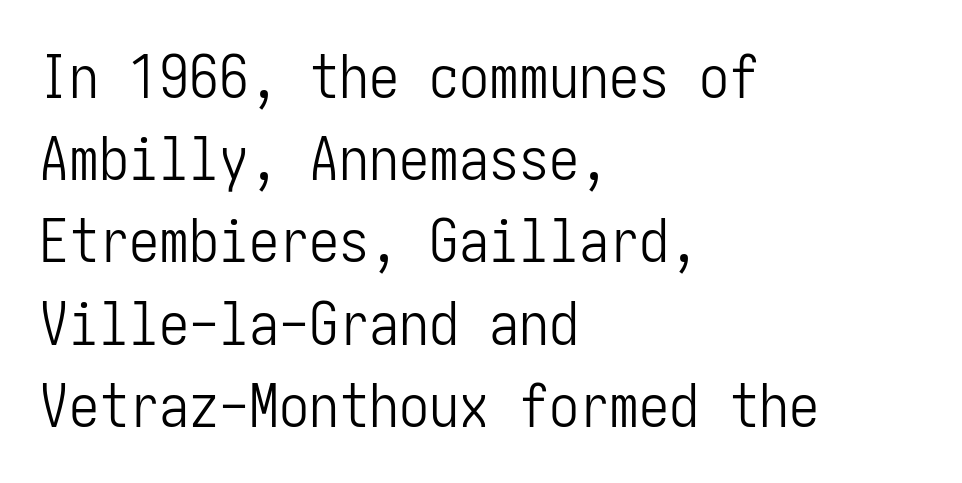
The image shows 60 px light, condensed sans-serif type, upright; set left-aligned, normal line spacing (1.37x), normal letter spacing, not underlined; low stroke contrast and a medium x-height.
